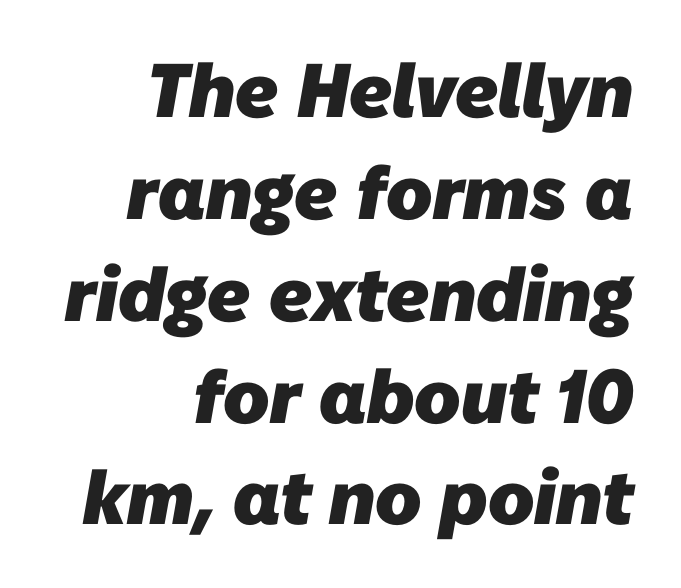
{"serif": "no", "bold": "yes", "weight": "heavy", "width": "normal", "stroke_contrast": "low", "x_height": "medium", "monospaced": "no", "underline": "no", "align": "right", "line_spacing": "normal", "line_spacing_ratio": 1.34, "letter_spacing": "normal", "letter_spacing_em": 0.0, "glyph_px": 76}
